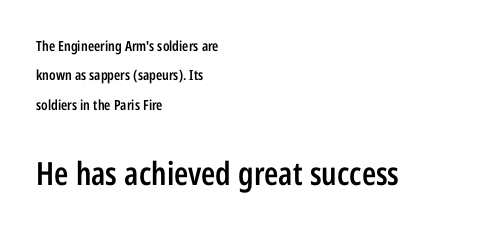
{"serif": "no", "italic": "no", "bold": "semi", "weight": "semibold", "width": "condensed", "stroke_contrast": "low", "x_height": "medium", "monospaced": "no", "underline": "no", "align": "left", "line_spacing": "loose", "line_spacing_ratio": 2.1, "letter_spacing": "normal", "letter_spacing_em": 0.0, "larger_block": "second", "size_ratio": 2.29, "glyph_px": 32}
